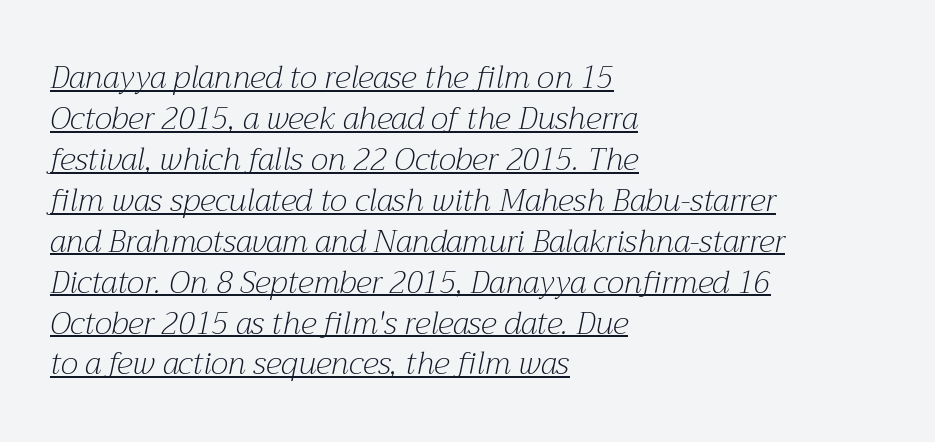
Visually the block forms a straight wall on the left and a jagged coastline on the right. The rendering uses natural spacing where letterforms have individual widths. Vertical spacing — default. Bold? No — there's no thickening of the strokes.
